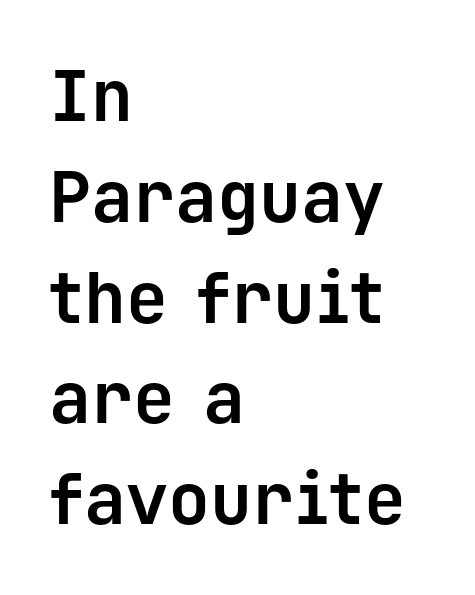
{"serif": "no", "italic": "no", "bold": "yes", "weight": "bold", "width": "normal", "stroke_contrast": "low", "x_height": "medium", "monospaced": "yes", "underline": "no", "align": "left", "line_spacing": "normal", "line_spacing_ratio": 1.44, "letter_spacing": "normal", "letter_spacing_em": 0.0, "glyph_px": 70}
